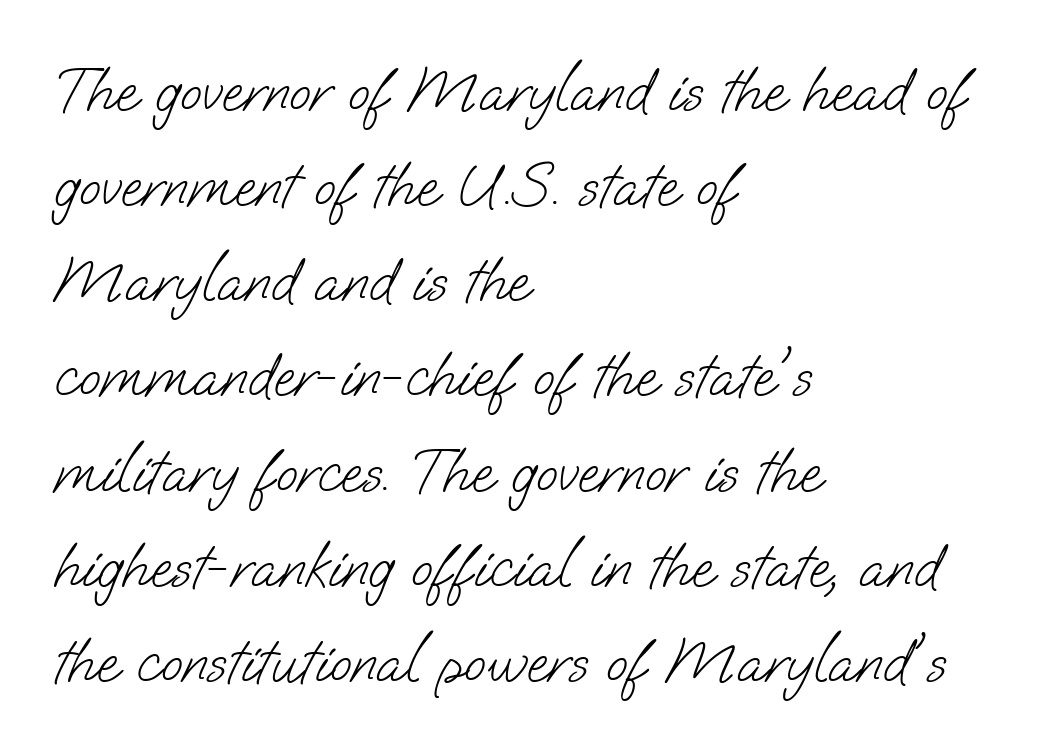
{"serif": "no", "bold": "no", "weight": "light", "width": "normal", "stroke_contrast": "low", "x_height": "small", "monospaced": "no", "underline": "no", "align": "left", "line_spacing": "normal", "line_spacing_ratio": 1.51, "letter_spacing": "normal", "letter_spacing_em": 0.0, "glyph_px": 63}
